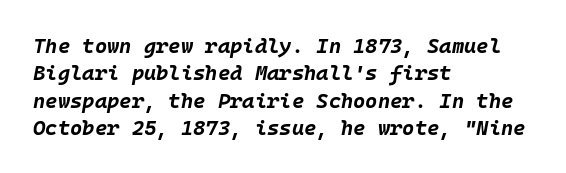
The image shows 21 px bold type, italic (leaning right); set left-aligned, normal line spacing (1.3x), normal letter spacing, not underlined.
